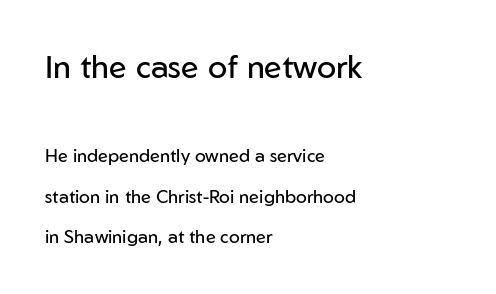
Q: Is the text bold? A: No.
Q: Is the text italic (slanted)? A: No, it is upright.
Q: Is the typeface a serif or a sans-serif typeface? A: Sans-serif.
Q: Is the text underlined? A: No.
Q: How is the paragraph aligned? A: Left-aligned.
Q: Is the spacing between letters normal or unusually wide? A: Normal.
Q: Is the spacing between lines tight, normal or loose? A: Loose.
Q: Which block of text is set in a larger size, the first (top) or the second (bottom)? A: The first (top) one.
Q: Width (condensed, normal, or wide)? A: Normal.
Q: Stroke contrast? A: Low.
Q: x-height? A: Medium.
Q: Monospaced? A: No.
